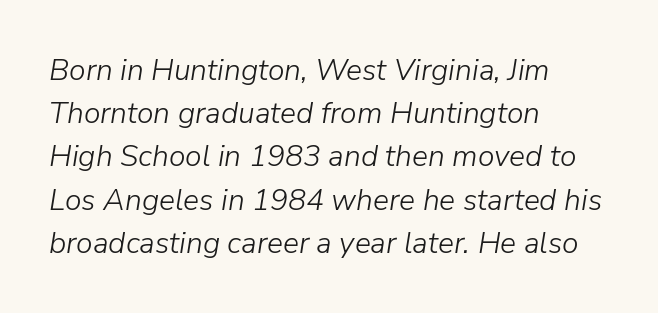
The image shows 30 px light type, italic (leaning right); set left-aligned, normal line spacing (1.44x), normal letter spacing, not underlined; low stroke contrast and a medium x-height.
